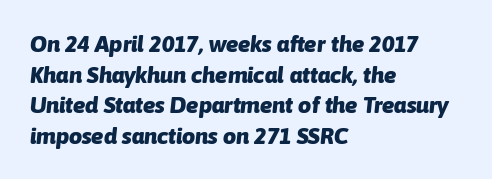
Students, observe: this is what conventionally led text looks like. Nobody drew a line under any word here. Every letter is thick-stroked: bold, no question. Slanted lettering throughout. What stands out about the letter spacing? Nothing — it is the standard amount. Layout note: lines flush left.
